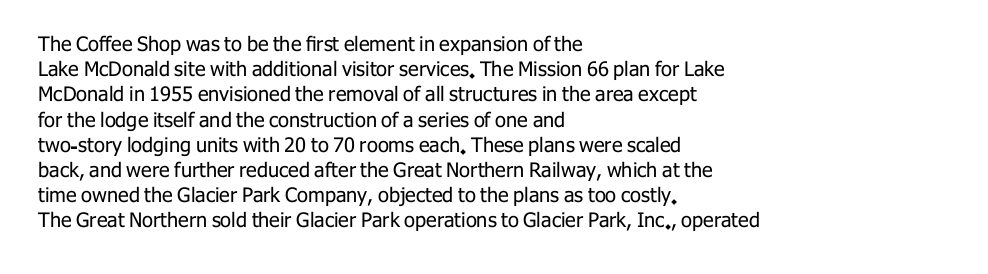
The image shows 20 px text type, upright; set left-aligned, normal line spacing (1.26x), normal letter spacing, not underlined.
